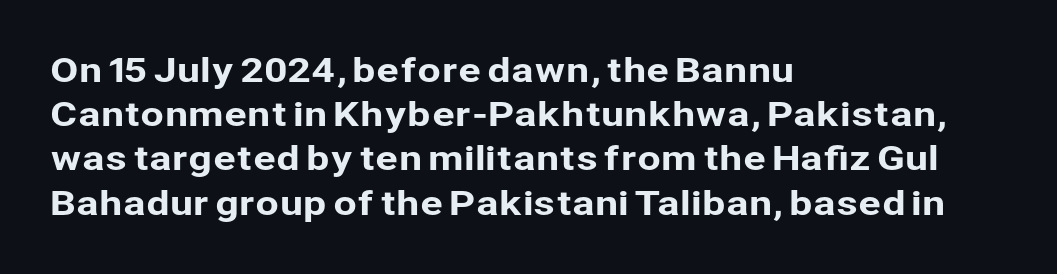
The passage shown is typeset with a sans-serif family. The rendering anchors every line to the left-hand side. Just letters on the line, the space beneath them empty. If you measured baseline to baseline, you'd find a middling distance. Is this a fixed-width face? No — the glyphs have proportional, varying widths. Every character sits straight up, as roman type does.
